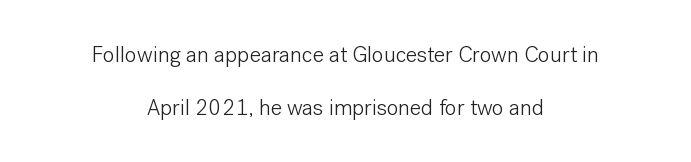
Q: Is the text bold? A: No.
Q: Is the text italic (slanted)? A: No, it is upright.
Q: Is the text underlined? A: No.
Q: How is the paragraph aligned? A: Centered.
Q: Is the spacing between letters normal or unusually wide? A: Normal.
Q: Is the spacing between lines tight, normal or loose? A: Loose.
